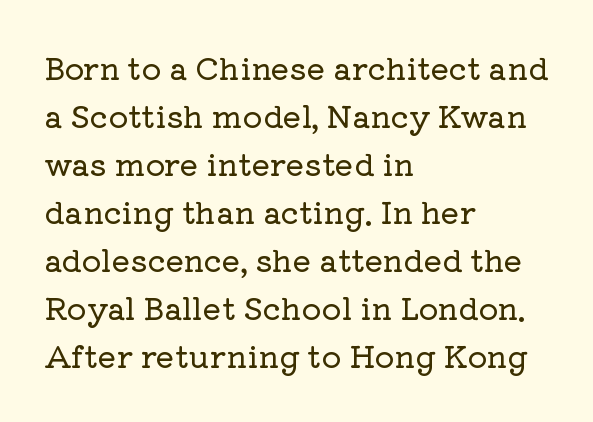
Q: Is the text italic (slanted)? A: No, it is upright.
Q: Is the typeface a serif or a sans-serif typeface? A: Serif.
Q: Is the text underlined? A: No.
Q: How is the paragraph aligned? A: Left-aligned.
Q: Is the spacing between letters normal or unusually wide? A: Normal.
Q: Is the spacing between lines tight, normal or loose? A: Normal.
Q: Width (condensed, normal, or wide)? A: Normal.
Q: Stroke contrast? A: Low.
Q: x-height? A: Medium.
Q: Monospaced? A: No.
